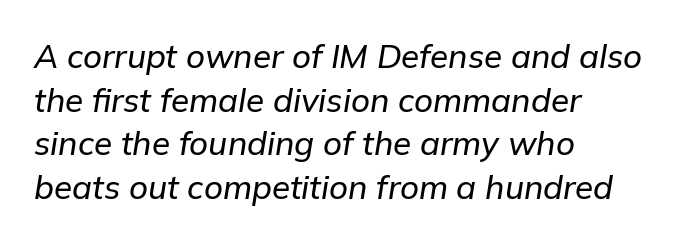
Honestly, there is no underline to notice here at all. Alignment: flush left. Does the leading feel generous? No, just average. There is no visible air inserted between adjacent glyphs. An italicized treatment has been applied to the whole sample.
